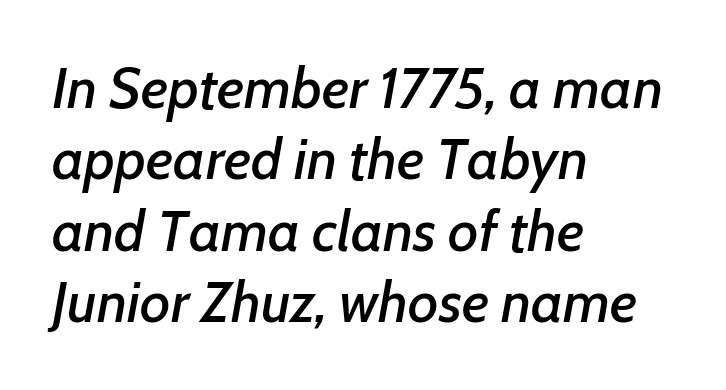
The image shows 58 px text type, italic (leaning right); set left-aligned, line spacing 1.23x, normal letter spacing, not underlined; low stroke contrast and a medium x-height.
